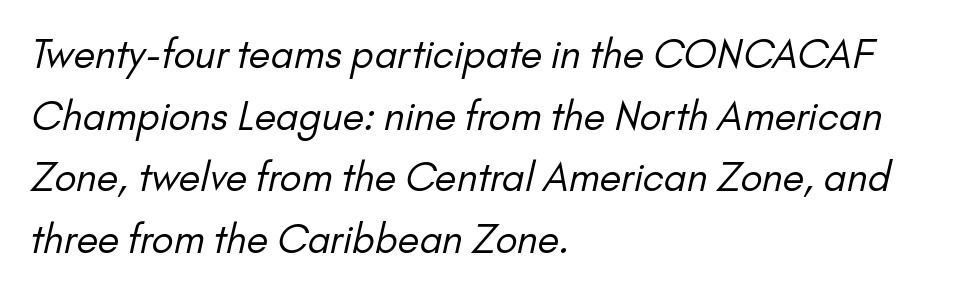
This rendering features lettering with no underline. The letters advance in unequal steps, a hallmark of proportional type. Where is the straight margin? On the left. The characters are drawn with everyday or finer stroke widths. This sample keeps an unexceptional amount of space between lines. Look at the tracking — it's just the regular setting, nothing added.
